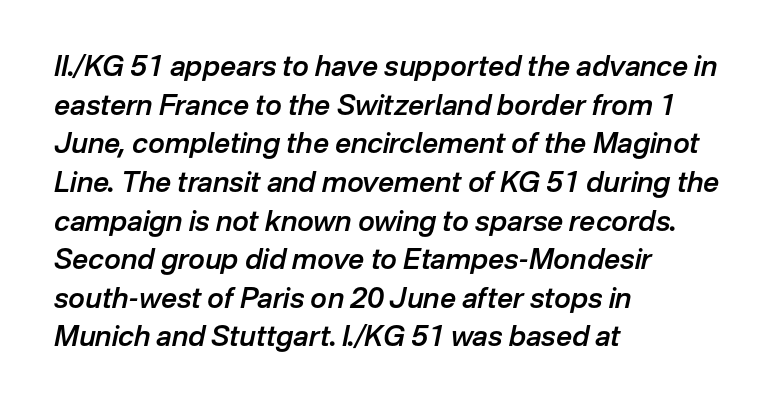
Q: Is the text bold? A: Semi-bold.
Q: Is the text italic (slanted)? A: Yes, it leans right by about 12 degrees.
Q: Is the text underlined? A: No.
Q: How is the paragraph aligned? A: Left-aligned.
Q: Is the spacing between letters normal or unusually wide? A: Normal.
Q: Is the spacing between lines tight, normal or loose? A: Normal.
Q: Width (condensed, normal, or wide)? A: Normal.
Q: Stroke contrast? A: Low.
Q: x-height? A: Medium.
Q: Monospaced? A: No.
